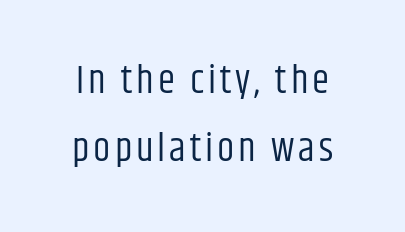
The image shows 39 px regular-weight, condensed sans-serif type, upright; set line spacing 1.74x, not underlined; low stroke contrast and a large x-height.
